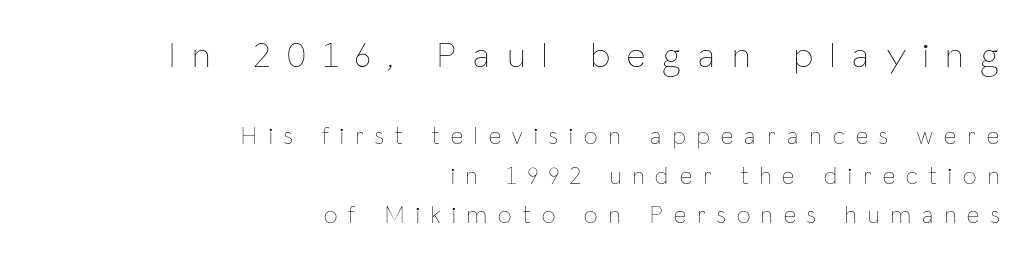
The image shows 36 px thin, condensed type, upright; set right-aligned, normal line spacing (1.65x), unusually wide letter spacing (+0.48 em), not underlined; the first (top) block is 1.5x larger; low stroke contrast and a medium x-height.
